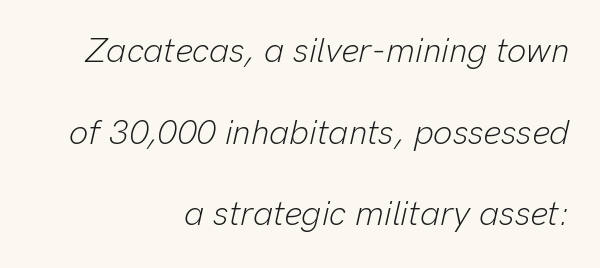
The lines are spread far apart with generous leading. The zone under the glyphs is completely vacant. The rendering keeps characters at their native spacing. Weight: regular or lighter.
